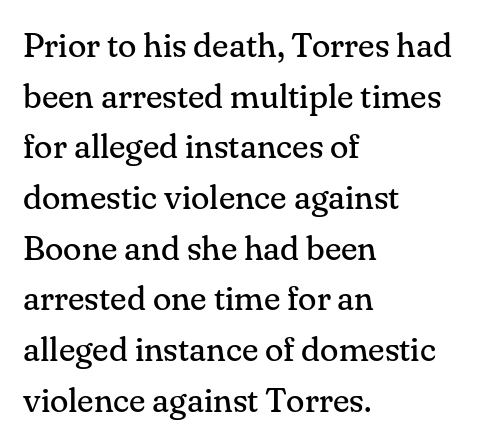
The image shows 34 px regular-weight serif type, upright; set left-aligned, normal line spacing (1.49x), normal letter spacing, not underlined; medium stroke contrast and a small x-height.
